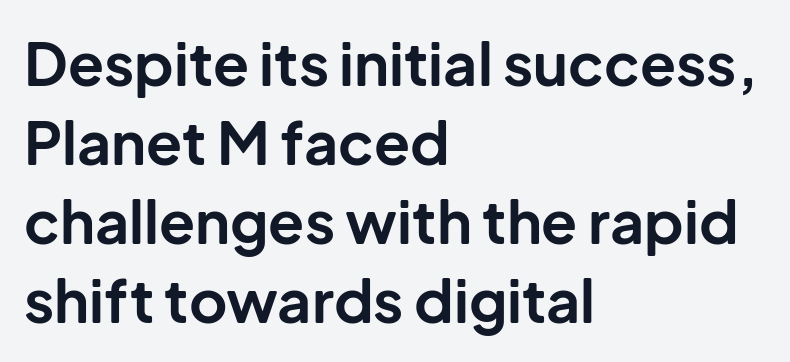
Emphasis by weight is at full strength: bold. How would I describe the line gaps? Plain and ordinary. You could call the tracking neutral — neither tight nor loose. Classification — sans serif. Check the space under the baseline: it is left empty. Character widths vary here, with narrow letters taking less room than wide ones.
